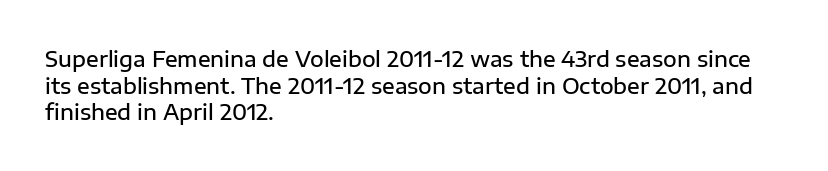
Q: Is the text bold? A: Semi-bold.
Q: Is the text italic (slanted)? A: No, it is upright.
Q: Is the text underlined? A: No.
Q: How is the paragraph aligned? A: Left-aligned.
Q: Is the spacing between letters normal or unusually wide? A: Normal.
Q: Is the spacing between lines tight, normal or loose? A: Normal.
